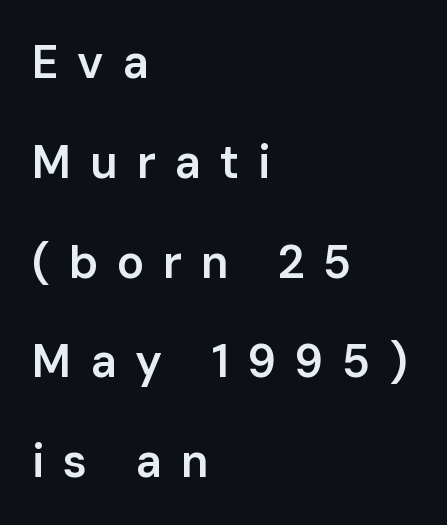
The image shows 46 px semibold sans-serif type, upright; set left-aligned, loose line spacing (2.17x), unusually wide letter spacing (+0.4 em), not underlined; low stroke contrast and a medium x-height.
